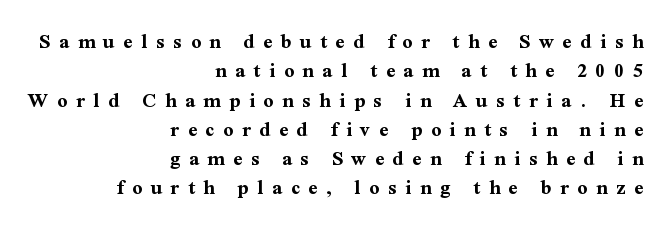
{"italic": "no", "bold": "yes", "underline": "no", "align": "right", "line_spacing": "normal", "line_spacing_ratio": 1.33, "letter_spacing": "wide", "letter_spacing_em": 0.39, "glyph_px": 22}
